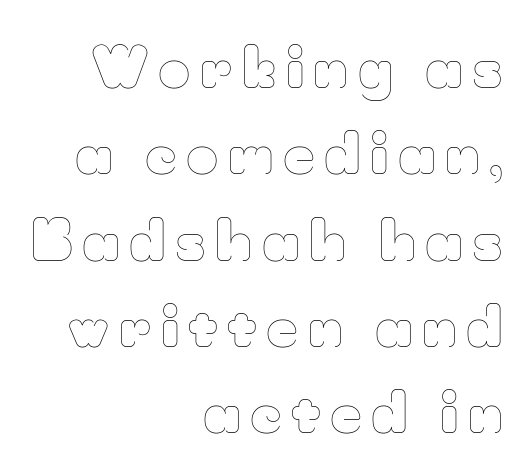
{"italic": "no", "bold": "no", "weight": "thin", "width": "normal", "stroke_contrast": "low", "x_height": "small", "monospaced": "no", "underline": "no", "align": "right", "line_spacing": "normal", "line_spacing_ratio": 1.57, "glyph_px": 55}
